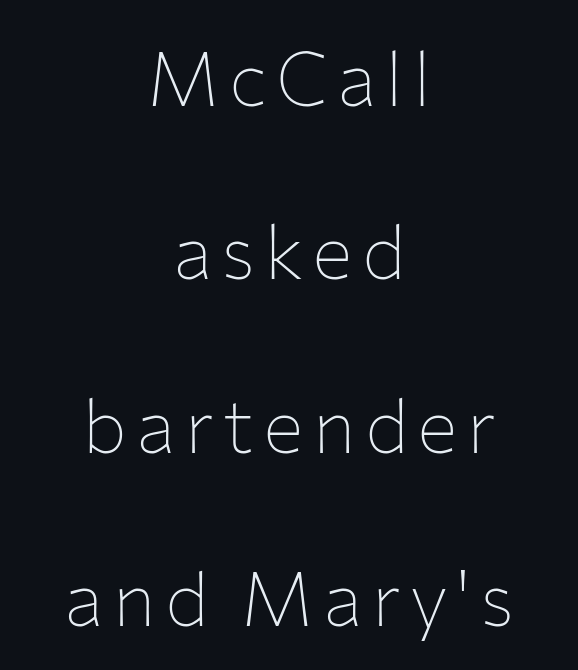
Q: Is the text bold? A: No.
Q: Is the text italic (slanted)? A: No, it is upright.
Q: Is the typeface a serif or a sans-serif typeface? A: Sans-serif.
Q: Is the text underlined? A: No.
Q: How is the paragraph aligned? A: Centered.
Q: Is the spacing between lines tight, normal or loose? A: Loose.
Q: Width (condensed, normal, or wide)? A: Normal.
Q: Stroke contrast? A: Low.
Q: x-height? A: Medium.
Q: Monospaced? A: No.
